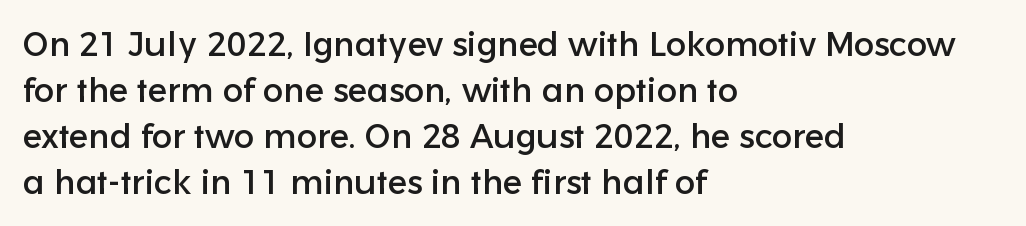
The image shows 34 px sans-serif type, upright; set left-aligned, normal line spacing (1.35x), normal letter spacing, not underlined; low stroke contrast and a medium x-height.
